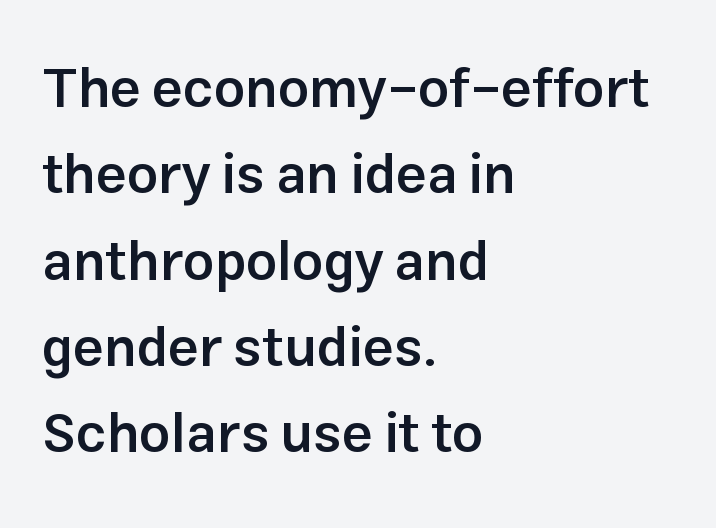
Do the characters align in a grid? No, the font is proportional. What's the leading like? Ordinary, nothing unusual. You can tell it's not italic because the verticals are truly vertical. The horizontal fit of the characters is conventional and even. A somewhat darkened texture: the type is semibold rather than bold.
